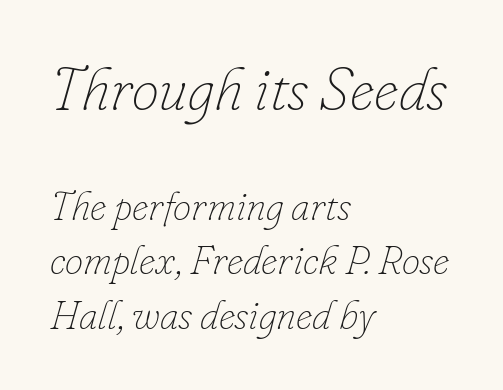
Scale decreases going downward across the two blocks. Looks like regular typesetting: each glyph gets only the width it needs. Nothing unusual about the tracking: characters are spaced as the font intends. Does the copy run flush right? No — it runs flush left.
